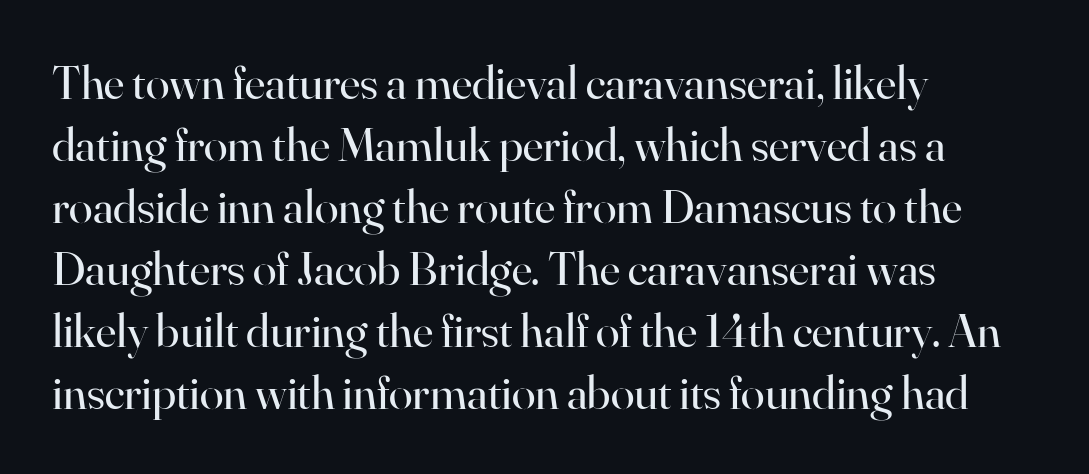
The font family rendered here belongs to the serif group. The rendering keeps characters at their native spacing. Do the letters lean? They stand straight. Rule under the text: the space is simply empty. Stem width sits at or under what a default text font uses.
